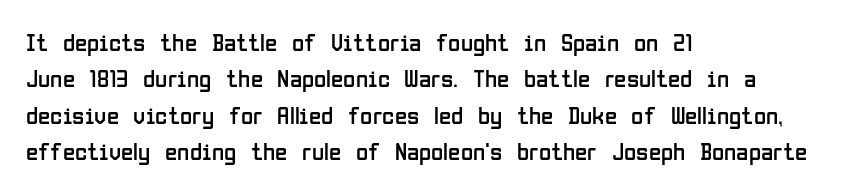
In terms of posture, this sample is upright. The passage shown has conventional tracking throughout. The zone under the glyphs is completely vacant. The lines are quadded left. These glyphs show unthickened strokes, regular width or finer. Rows of type keep a routine distance in the vertical direction.
